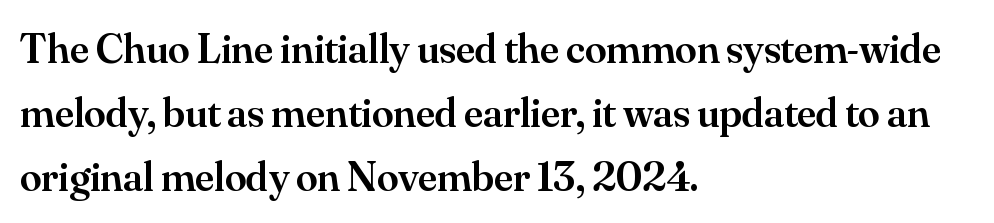
Q: Is the text bold? A: Semi-bold.
Q: Is the text italic (slanted)? A: No, it is upright.
Q: Is the typeface a serif or a sans-serif typeface? A: Serif.
Q: Is the text underlined? A: No.
Q: How is the paragraph aligned? A: Left-aligned.
Q: Is the spacing between letters normal or unusually wide? A: Normal.
Q: Is the spacing between lines tight, normal or loose? A: Normal.
Q: Width (condensed, normal, or wide)? A: Normal.
Q: Stroke contrast? A: Medium.
Q: x-height? A: Small.
Q: Monospaced? A: No.
